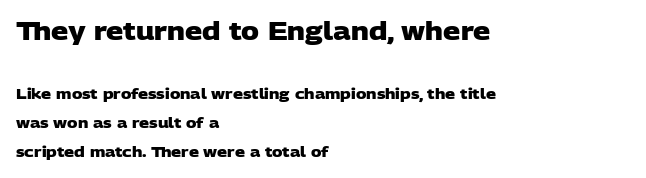
The image shows 24 px bold type; set left-aligned, loose line spacing (2.08x), normal letter spacing, not underlined; the first (top) block is 1.71x larger.
